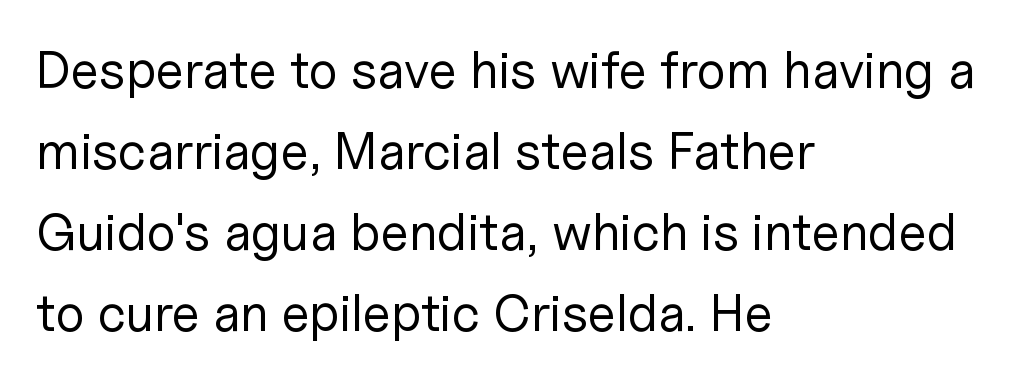
The image shows 52 px regular-weight sans-serif type, upright; set left-aligned, normal line spacing (1.56x), normal letter spacing, not underlined; low stroke contrast and a medium x-height.
